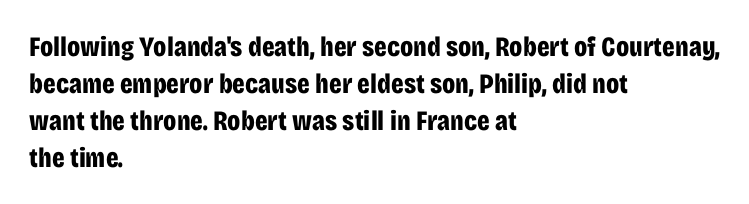
The image shows 28 px bold, condensed sans-serif type, upright; set left-aligned, normal line spacing (1.32x), normal letter spacing, not underlined; low stroke contrast and a large x-height.
